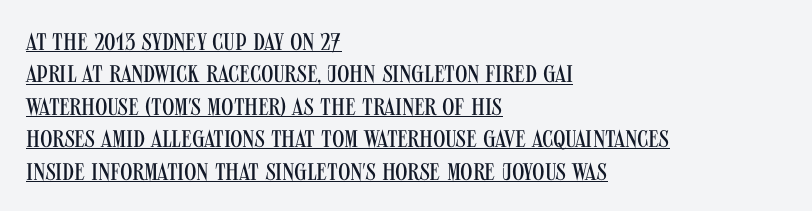
{"italic": "no", "bold": "no", "underline": "yes", "align": "left", "line_spacing": "normal", "line_spacing_ratio": 1.35, "letter_spacing": "normal", "letter_spacing_em": 0.0, "glyph_px": 24}
